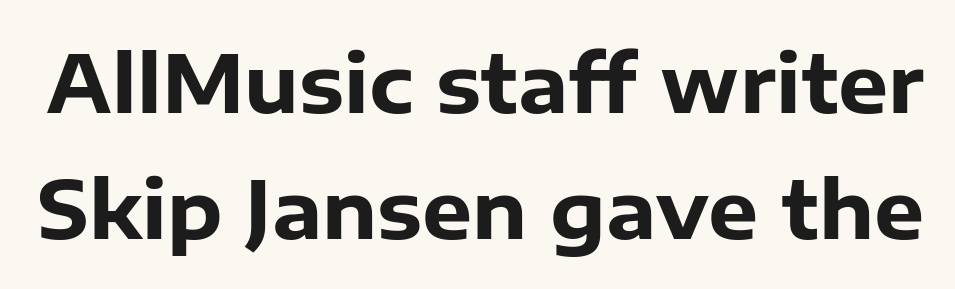
The image shows 79 px heavy sans-serif type, upright; set normal line spacing (1.6x), normal letter spacing, not underlined; low stroke contrast and a medium x-height.
